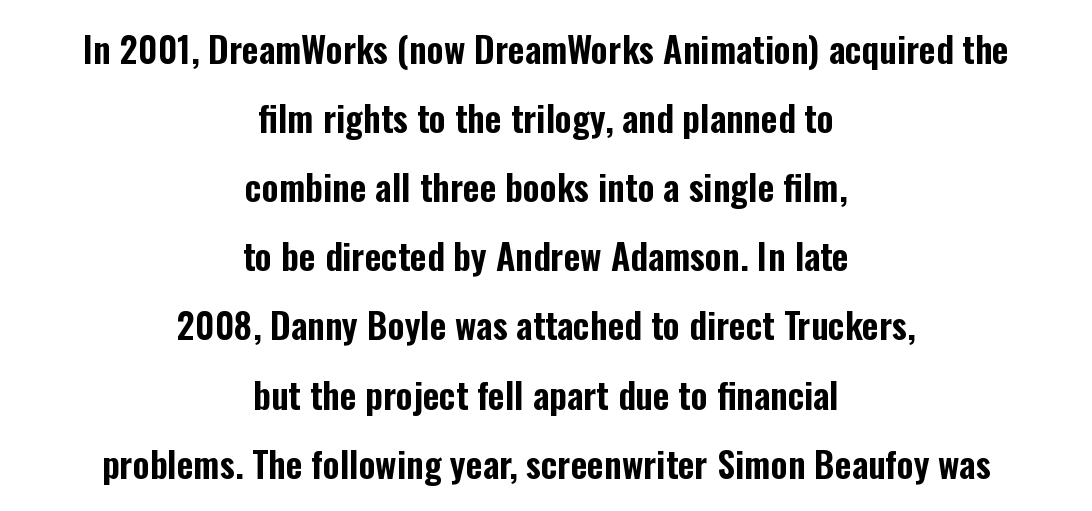
Q: Is the text italic (slanted)? A: No, it is upright.
Q: Is the typeface a serif or a sans-serif typeface? A: Sans-serif.
Q: Is the text underlined? A: No.
Q: How is the paragraph aligned? A: Centered.
Q: Is the spacing between letters normal or unusually wide? A: Normal.
Q: Is the spacing between lines tight, normal or loose? A: Loose.
Q: Width (condensed, normal, or wide)? A: Condensed.
Q: Stroke contrast? A: Low.
Q: x-height? A: Medium.
Q: Monospaced? A: No.
